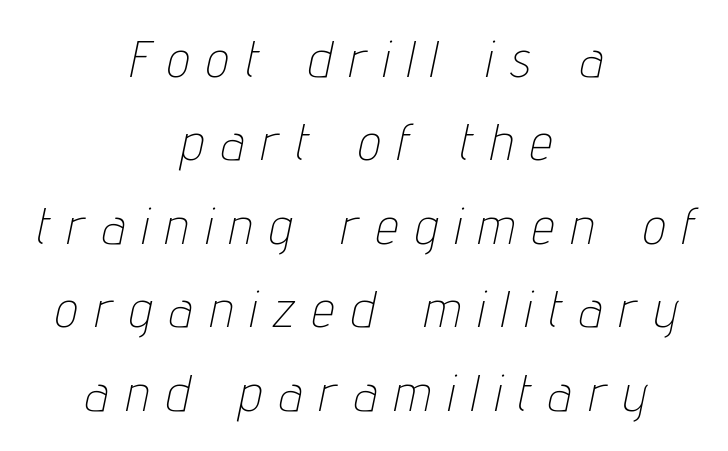
Q: Is the text bold? A: No.
Q: Is the text italic (slanted)? A: Yes, it leans right by about 12 degrees.
Q: Is the text underlined? A: No.
Q: How is the paragraph aligned? A: Centered.
Q: Is the spacing between letters normal or unusually wide? A: Unusually wide.
Q: Is the spacing between lines tight, normal or loose? A: Normal.
Q: Width (condensed, normal, or wide)? A: Condensed.
Q: Stroke contrast? A: Low.
Q: x-height? A: Medium.
Q: Monospaced? A: No.
